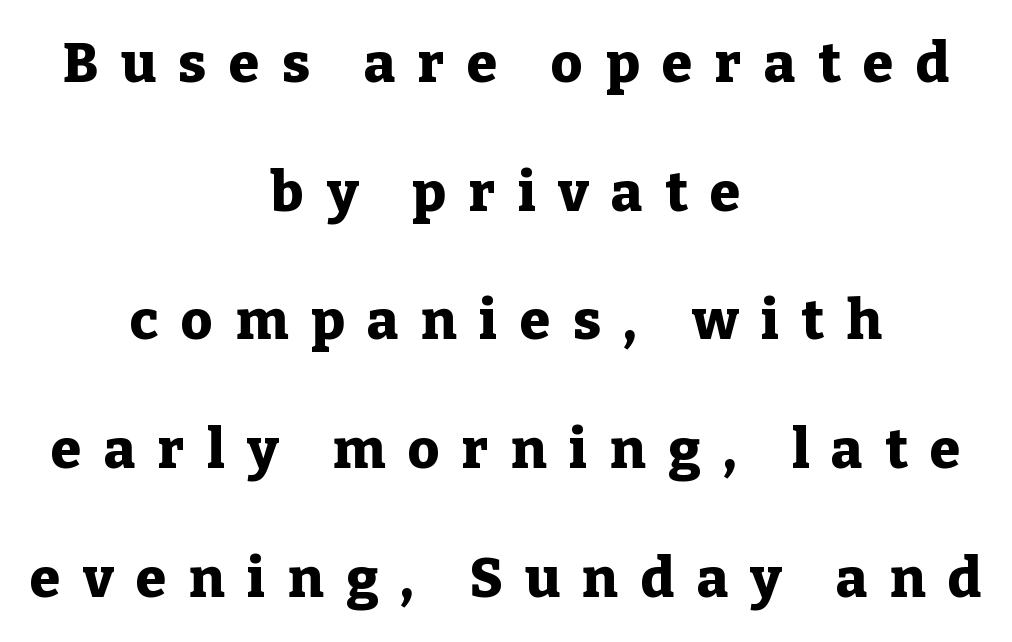
Q: Is the text bold? A: Yes.
Q: Is the text italic (slanted)? A: No, it is upright.
Q: Is the typeface a serif or a sans-serif typeface? A: Serif.
Q: Is the text underlined? A: No.
Q: How is the paragraph aligned? A: Centered.
Q: Is the spacing between letters normal or unusually wide? A: Unusually wide.
Q: Is the spacing between lines tight, normal or loose? A: Loose.
Q: Width (condensed, normal, or wide)? A: Normal.
Q: Stroke contrast? A: Low.
Q: x-height? A: Medium.
Q: Monospaced? A: No.
